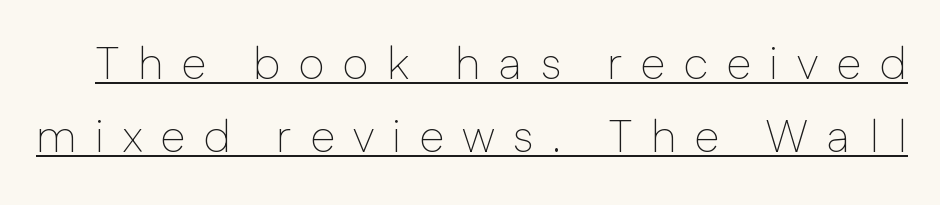
{"serif": "no", "italic": "no", "bold": "no", "weight": "thin", "width": "normal", "stroke_contrast": "low", "x_height": "medium", "monospaced": "no", "underline": "yes", "line_spacing": "normal", "line_spacing_ratio": 1.58, "letter_spacing": "wide", "letter_spacing_em": 0.39, "glyph_px": 46}
